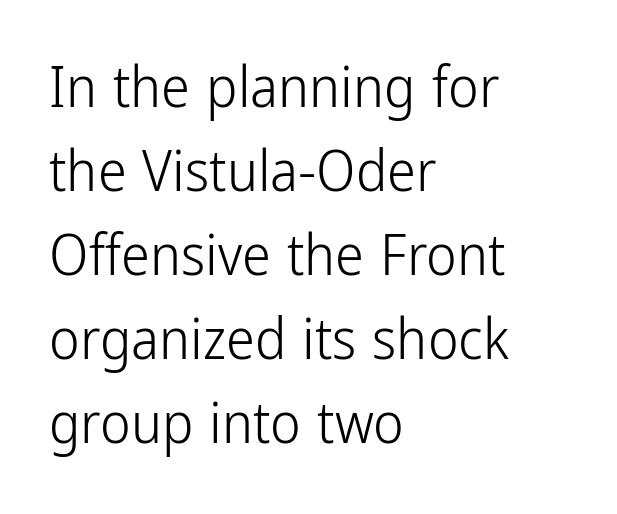
Q: Is the text bold? A: No.
Q: Is the text italic (slanted)? A: No, it is upright.
Q: Is the typeface a serif or a sans-serif typeface? A: Sans-serif.
Q: Is the text underlined? A: No.
Q: How is the paragraph aligned? A: Left-aligned.
Q: Is the spacing between letters normal or unusually wide? A: Normal.
Q: Is the spacing between lines tight, normal or loose? A: Normal.
Q: Width (condensed, normal, or wide)? A: Condensed.
Q: Stroke contrast? A: Low.
Q: x-height? A: Medium.
Q: Monospaced? A: No.
